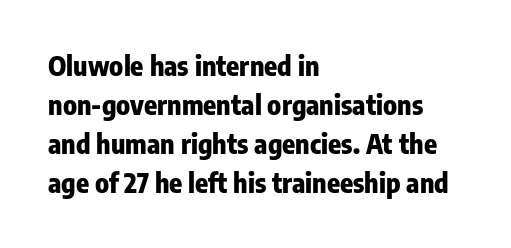
The typography opts for an upright posture over an oblique one. The face used here has the dense, thick strokes of a bold. Words float on clear page, feet unadorned. The typesetter chose a ragged-right arrangement here.
